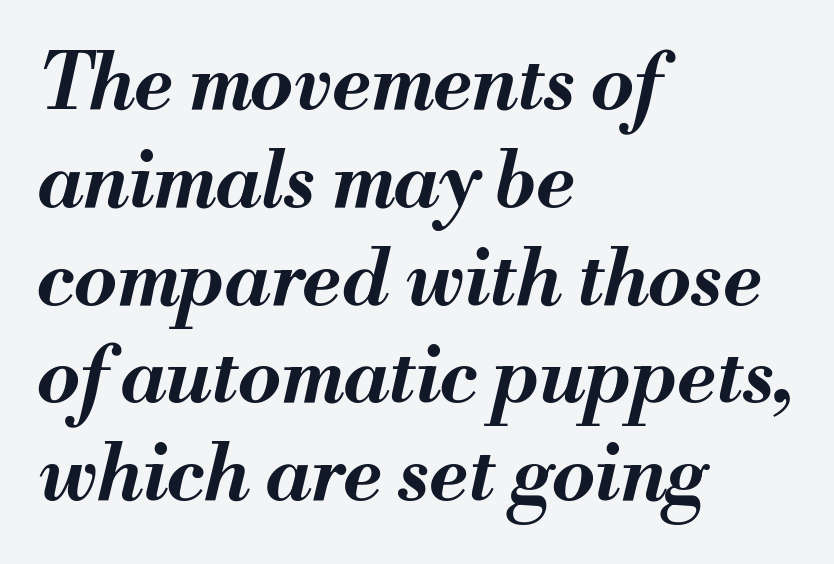
The image shows 77 px bold type, italic (leaning right); set left-aligned, normal line spacing (1.27x), normal letter spacing, not underlined; medium stroke contrast and a small x-height.
